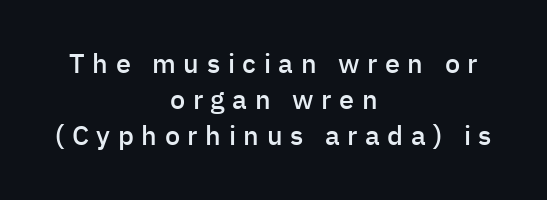
The image shows 27 px text type, upright; set centered, normal line spacing (1.33x), unusually wide letter spacing (+0.28 em), not underlined.
